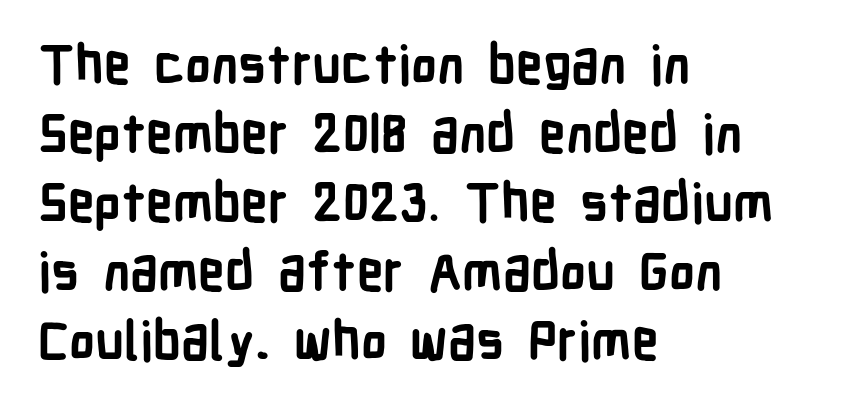
Q: Is the text bold? A: Yes.
Q: Is the text italic (slanted)? A: No, it is upright.
Q: Is the typeface a serif or a sans-serif typeface? A: Sans-serif.
Q: Is the text underlined? A: No.
Q: How is the paragraph aligned? A: Left-aligned.
Q: Is the spacing between letters normal or unusually wide? A: Normal.
Q: Is the spacing between lines tight, normal or loose? A: Normal.
Q: Width (condensed, normal, or wide)? A: Condensed.
Q: Stroke contrast? A: Low.
Q: x-height? A: Medium.
Q: Monospaced? A: No.
